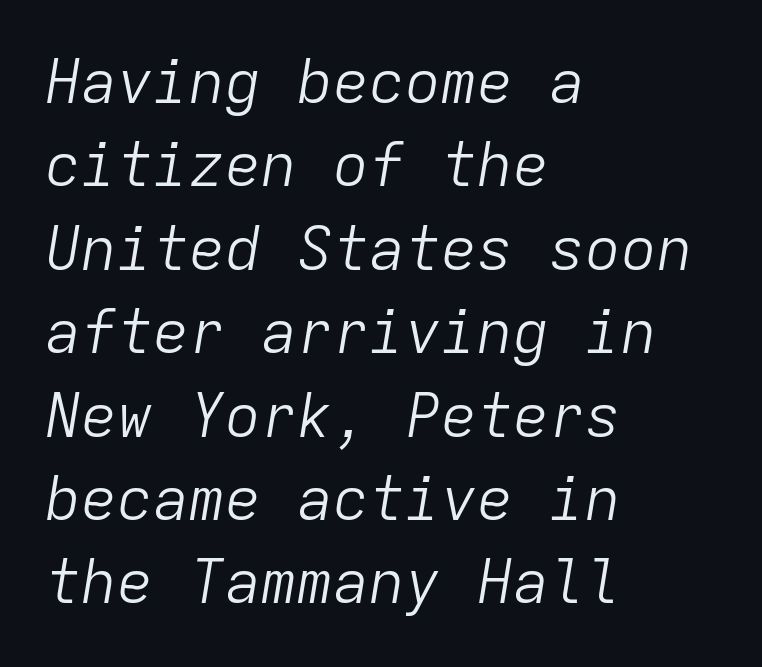
The image shows 60 px light type, italic (leaning right), monospaced; set left-aligned, normal line spacing (1.39x), normal letter spacing, not underlined; low stroke contrast and a medium x-height.
